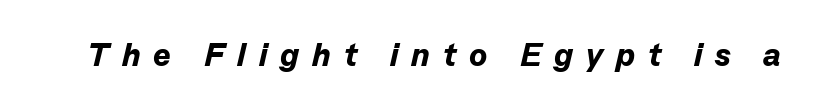
These lines carry a lot of weight — the face is fully bold. Observe the lean: these are italic letterforms. Loose tracking; the words dissolve into strings of separated letters. Each row of text sits above clean, open space. Character widths vary here, with narrow letters taking less room than wide ones.
